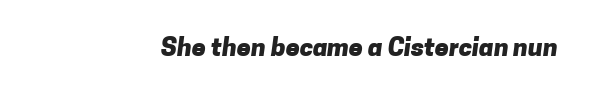
{"bold": "yes", "underline": "no", "letter_spacing": "normal", "letter_spacing_em": 0.0, "glyph_px": 25}
